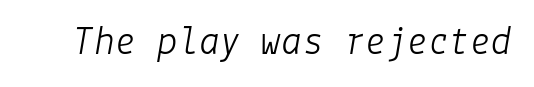
Q: Is the text bold? A: No.
Q: Is the text italic (slanted)? A: Yes, it leans right by about 9 degrees.
Q: Is the text underlined? A: No.
Q: Is the spacing between letters normal or unusually wide? A: Normal.
Q: Width (condensed, normal, or wide)? A: Normal.
Q: Stroke contrast? A: Low.
Q: x-height? A: Medium.
